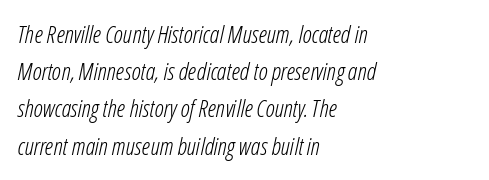
{"italic": "yes", "lean": "right", "slant_degrees": 12, "bold": "no", "underline": "no", "align": "left", "line_spacing": "normal", "line_spacing_ratio": 1.55, "letter_spacing": "normal", "letter_spacing_em": 0.0, "glyph_px": 24}
